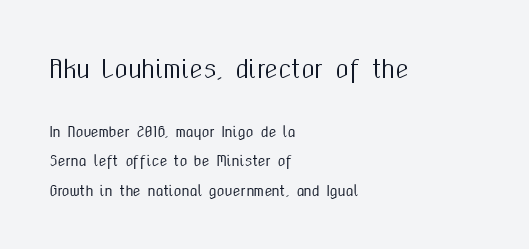
This is the regular roman posture of the typeface. Underlining? Definitely not there. Compared with typical body copy, the letter spacing here is the same. Size hierarchy here favors the leading block over the trailing one. Widely set lines give the paragraph a tall, airy silhouette. Which margin do the lines hug? The left one — the right edge is uneven.
